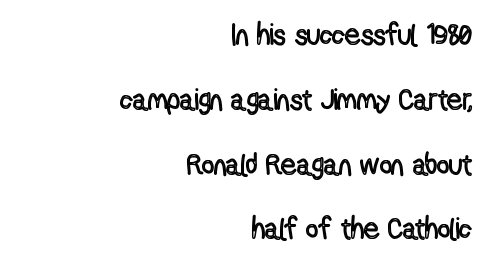
Tracking value appears to be zero — textbook default spacing. Is there any slant? The stems are plumb. Line ends are locked; line starts wander. The space beneath each line is pristine and unruled. Regarding leading, the lines here are spaced well apart.
